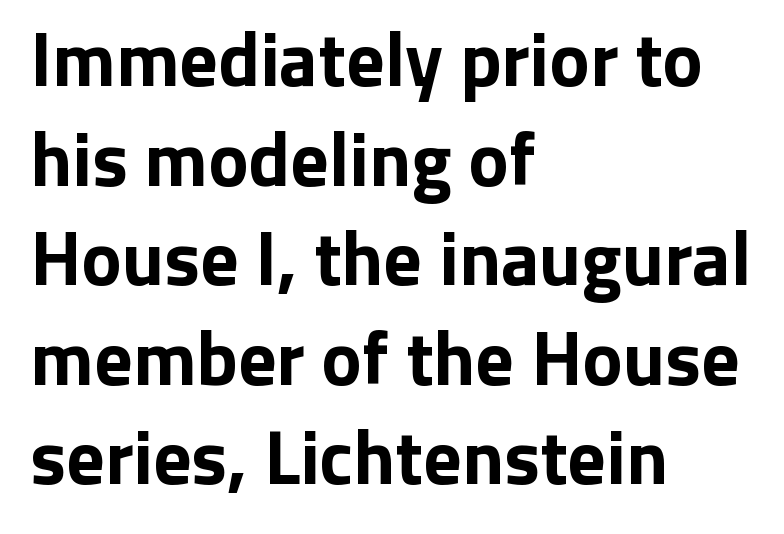
Q: Is the text bold? A: Yes.
Q: Is the text italic (slanted)? A: No, it is upright.
Q: Is the typeface a serif or a sans-serif typeface? A: Sans-serif.
Q: Is the text underlined? A: No.
Q: How is the paragraph aligned? A: Left-aligned.
Q: Is the spacing between letters normal or unusually wide? A: Normal.
Q: Is the spacing between lines tight, normal or loose? A: Normal.
Q: Width (condensed, normal, or wide)? A: Normal.
Q: Stroke contrast? A: Low.
Q: x-height? A: Medium.
Q: Monospaced? A: No.
